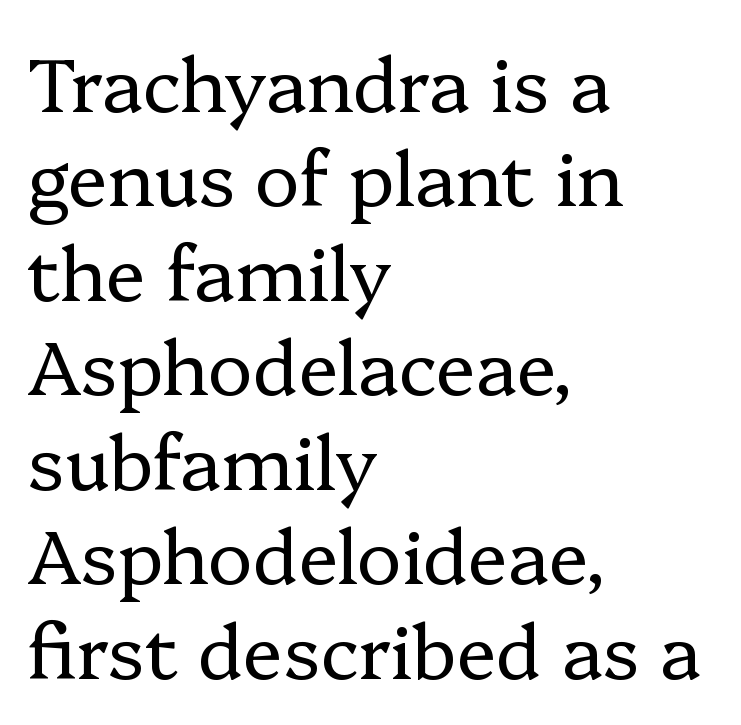
Q: Is the text bold? A: No.
Q: Is the text italic (slanted)? A: No, it is upright.
Q: Is the typeface a serif or a sans-serif typeface? A: Serif.
Q: Is the text underlined? A: No.
Q: How is the paragraph aligned? A: Left-aligned.
Q: Is the spacing between letters normal or unusually wide? A: Normal.
Q: Is the spacing between lines tight, normal or loose? A: Normal.
Q: Width (condensed, normal, or wide)? A: Normal.
Q: Stroke contrast? A: Low.
Q: x-height? A: Medium.
Q: Monospaced? A: No.
